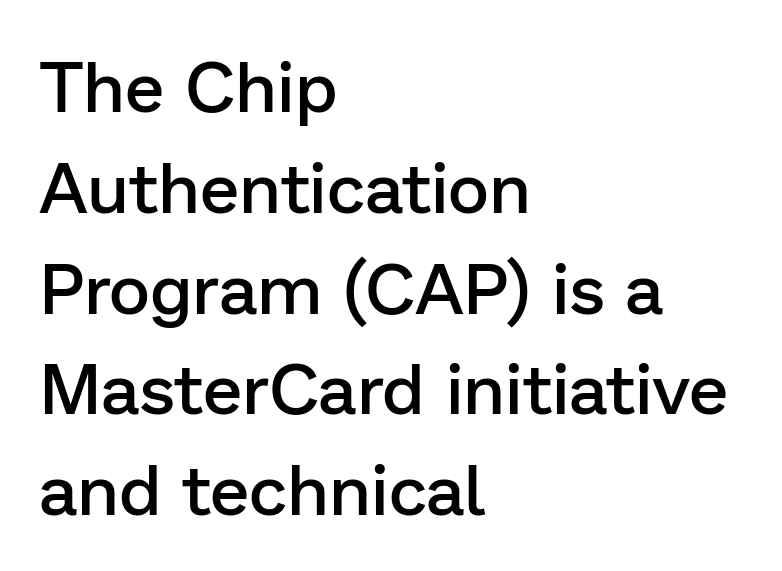
Q: Is the text bold? A: Semi-bold.
Q: Is the text italic (slanted)? A: No, it is upright.
Q: Is the typeface a serif or a sans-serif typeface? A: Sans-serif.
Q: Is the text underlined? A: No.
Q: How is the paragraph aligned? A: Left-aligned.
Q: Is the spacing between letters normal or unusually wide? A: Normal.
Q: Is the spacing between lines tight, normal or loose? A: Normal.
Q: Width (condensed, normal, or wide)? A: Normal.
Q: Stroke contrast? A: Low.
Q: x-height? A: Medium.
Q: Monospaced? A: No.
